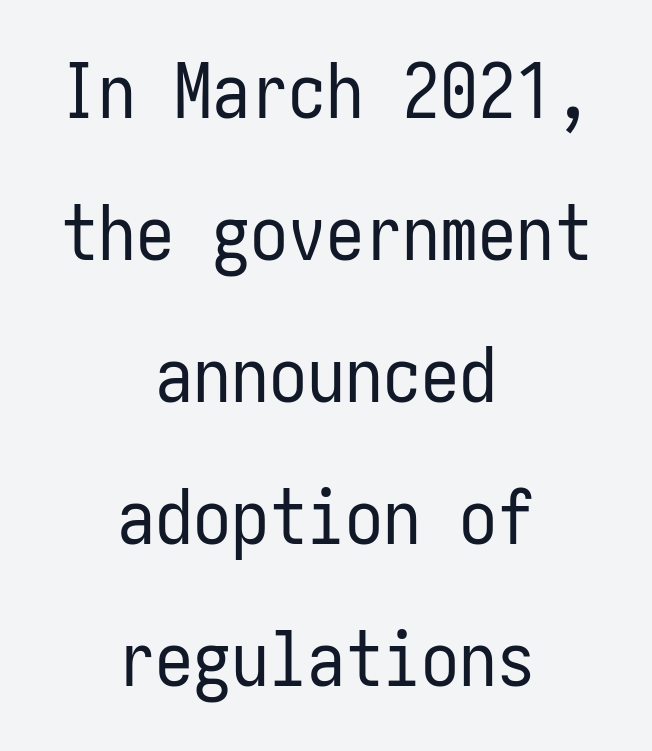
Think standard paragraph weight, or any step lighter than that. The paragraph shown floats in the horizontal middle. The face used here is a sans, in the tradition of grotesques and geometrics. The letters stand straight up with perfectly vertical stems. The type is set solid horizontally, with unmodified tracking.
